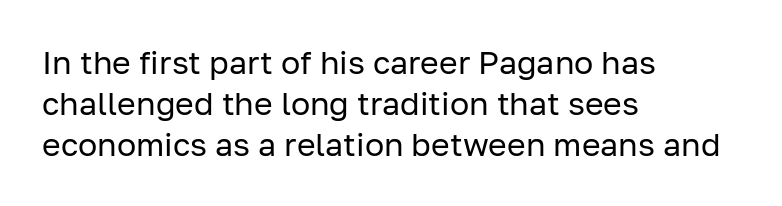
Q: Is the text bold? A: No.
Q: Is the text italic (slanted)? A: No, it is upright.
Q: Is the typeface a serif or a sans-serif typeface? A: Sans-serif.
Q: Is the text underlined? A: No.
Q: How is the paragraph aligned? A: Left-aligned.
Q: Is the spacing between letters normal or unusually wide? A: Normal.
Q: Is the spacing between lines tight, normal or loose? A: Normal.
Q: Width (condensed, normal, or wide)? A: Normal.
Q: Stroke contrast? A: Low.
Q: x-height? A: Medium.
Q: Monospaced? A: No.
